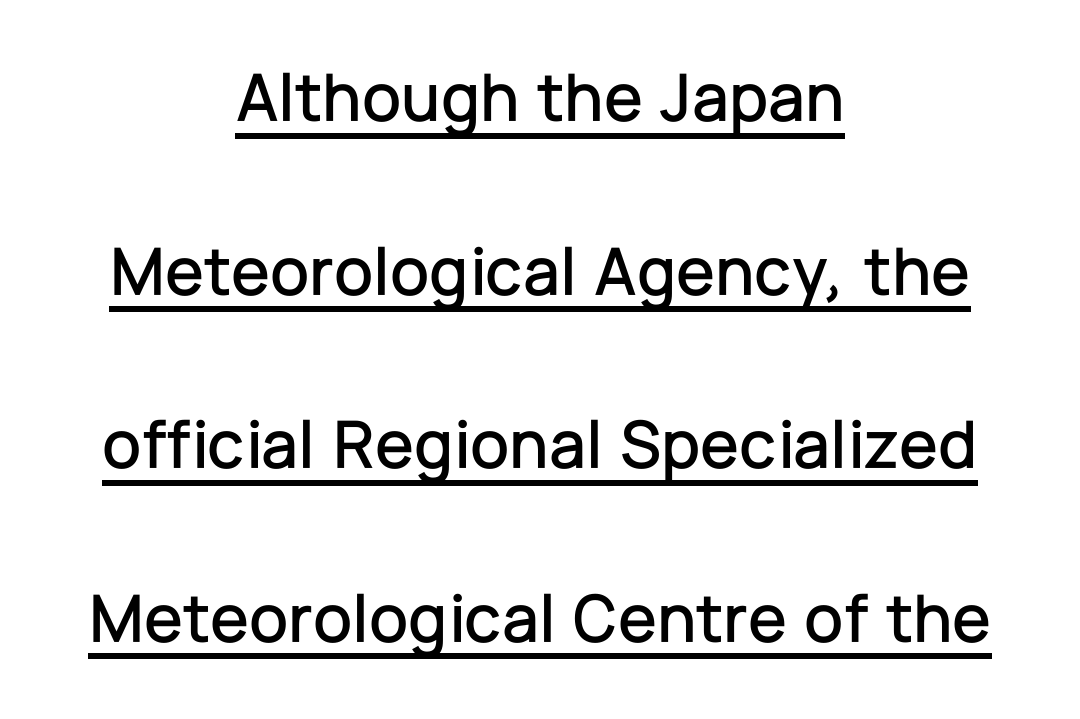
The image shows 70 px sans-serif type, upright; set centered, loose line spacing (2.48x), normal letter spacing, underlined; low stroke contrast and a medium x-height.
